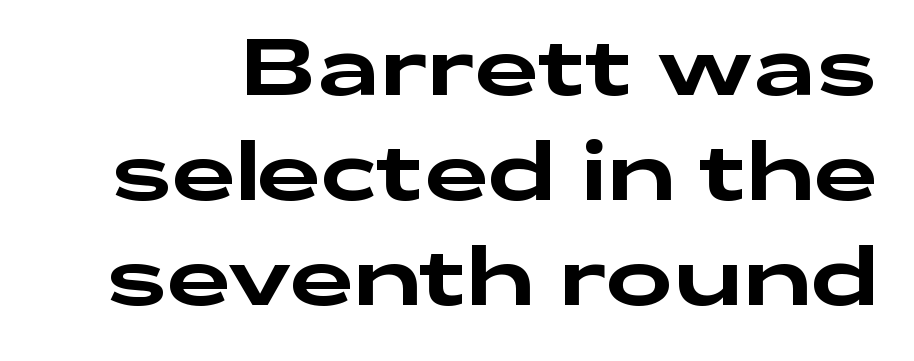
Q: Is the text italic (slanted)? A: No, it is upright.
Q: Is the typeface a serif or a sans-serif typeface? A: Sans-serif.
Q: Is the text underlined? A: No.
Q: Is the spacing between letters normal or unusually wide? A: Normal.
Q: Is the spacing between lines tight, normal or loose? A: Normal.
Q: Width (condensed, normal, or wide)? A: Wide.
Q: Stroke contrast? A: Low.
Q: x-height? A: Medium.
Q: Monospaced? A: No.
